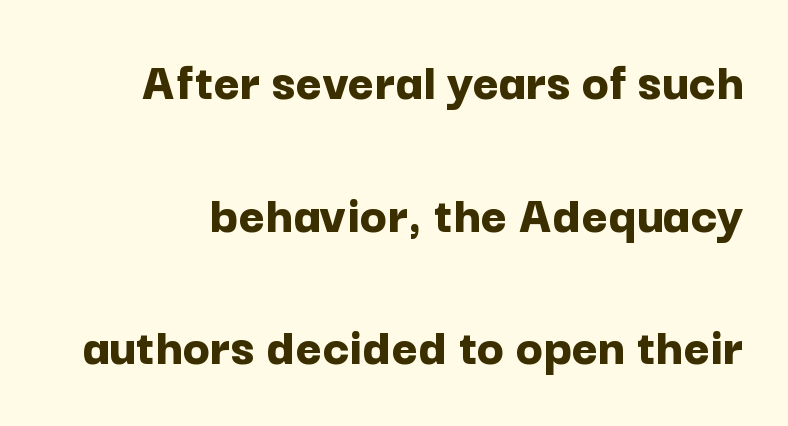
Stroke thickness is high; the sample reads as a true bold. Unlike italic type, these characters show no tilt at all. Font category for this specimen: sans-serif. The letterforms sit shoulder to shoulder at normal distance. Vertically, the passage feels expansive, rows floating well apart. This sample has the flowing, uneven cadence of proportional lettering.
